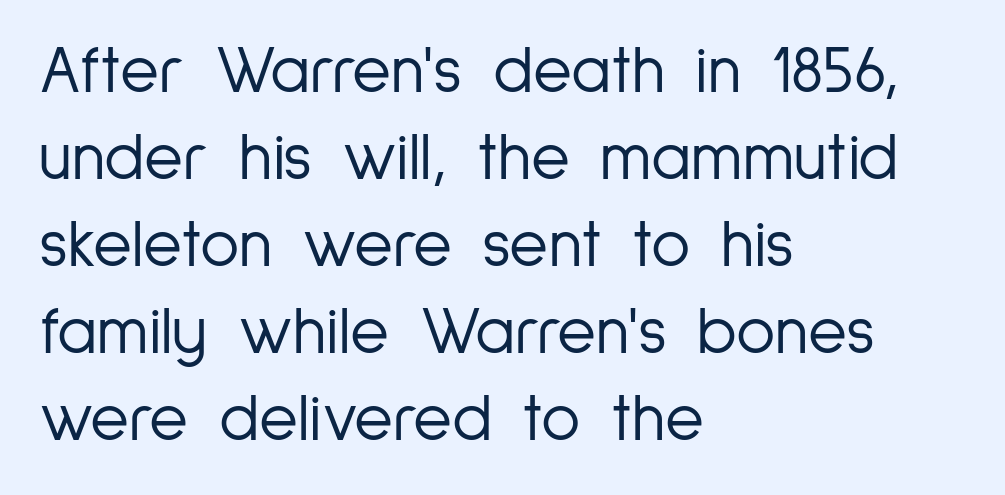
{"serif": "no", "italic": "no", "bold": "no", "weight": "light", "width": "condensed", "stroke_contrast": "low", "x_height": "medium", "monospaced": "no", "underline": "no", "align": "left", "line_spacing": "normal", "line_spacing_ratio": 1.3, "letter_spacing": "normal", "letter_spacing_em": 0.0, "glyph_px": 67}
